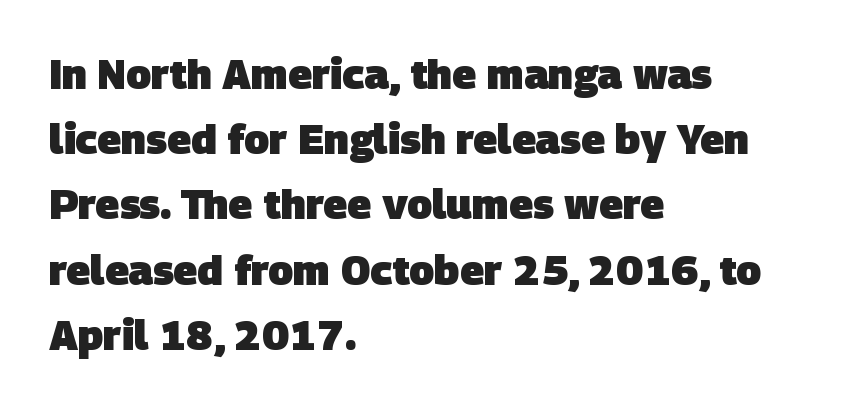
Clear beneath every line of the passage. To sum up the face: it is a sans, with no serifs. The letters advance in unequal steps, a hallmark of proportional type. Compared with an ordinary text face, these strokes are far heavier — a full bold. In CSS terms this would be text-align: left.
